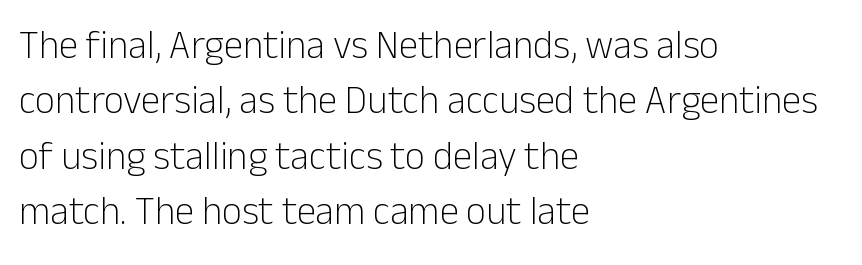
Q: Is the text bold? A: No.
Q: Is the text italic (slanted)? A: No, it is upright.
Q: Is the typeface a serif or a sans-serif typeface? A: Sans-serif.
Q: Is the text underlined? A: No.
Q: How is the paragraph aligned? A: Left-aligned.
Q: Is the spacing between letters normal or unusually wide? A: Normal.
Q: Is the spacing between lines tight, normal or loose? A: Normal.
Q: Width (condensed, normal, or wide)? A: Normal.
Q: Stroke contrast? A: Low.
Q: x-height? A: Medium.
Q: Monospaced? A: No.
